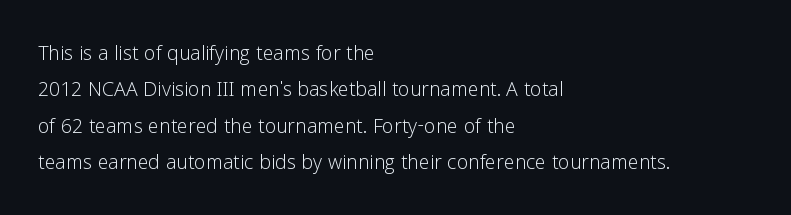
Q: Is the text bold? A: No.
Q: Is the text italic (slanted)? A: No, it is upright.
Q: Is the text underlined? A: No.
Q: How is the paragraph aligned? A: Left-aligned.
Q: Is the spacing between letters normal or unusually wide? A: Normal.
Q: Is the spacing between lines tight, normal or loose? A: Normal.
